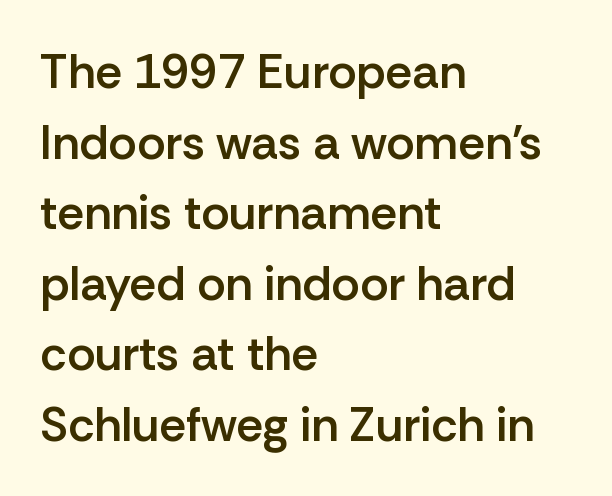
Grotesque or geometric, the face here clearly has no serifs. Students, this is semibold: more ink than regular, less than bold. Characters remain perfectly vertical along every line. Tracking value appears to be zero — textbook default spacing.
